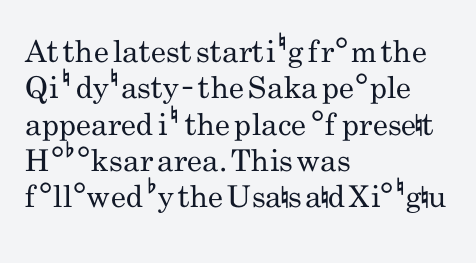
{"serif": "no", "italic": "no", "bold": "no", "weight": "regular", "width": "condensed", "stroke_contrast": "low", "x_height": "small", "monospaced": "no", "underline": "no", "align": "left", "line_spacing_ratio": 1.21, "letter_spacing": "normal", "letter_spacing_em": 0.0, "glyph_px": 30}
